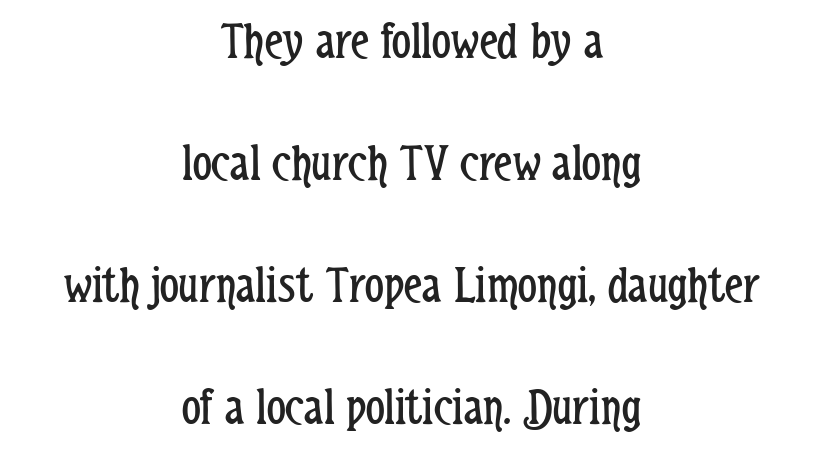
{"serif": "no", "italic": "no", "bold": "no", "weight": "regular", "width": "condensed", "stroke_contrast": "low", "x_height": "medium", "monospaced": "no", "underline": "no", "align": "center", "line_spacing": "loose", "line_spacing_ratio": 2.3, "letter_spacing": "normal", "letter_spacing_em": 0.0, "glyph_px": 53}
